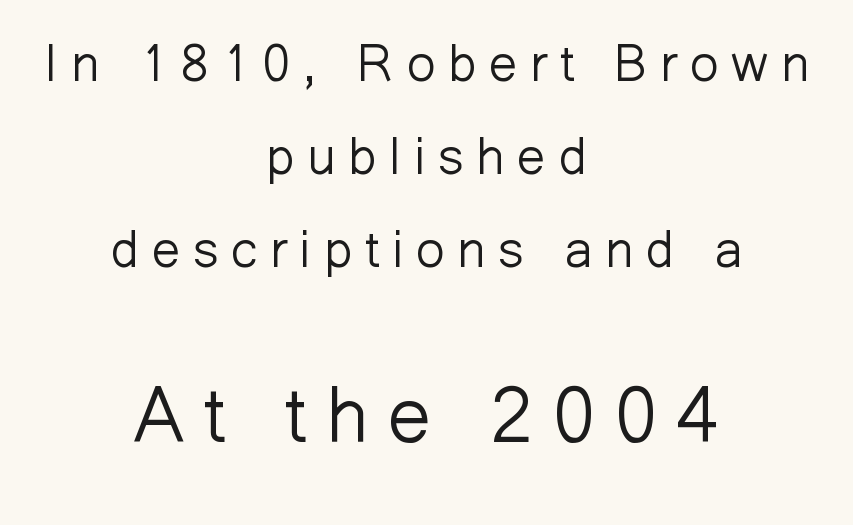
The image shows 77 px light sans-serif type, upright; set centered, line spacing 1.82x, unusually wide letter spacing (+0.25 em), not underlined; the second (bottom) block is 1.51x larger; low stroke contrast and a medium x-height.
